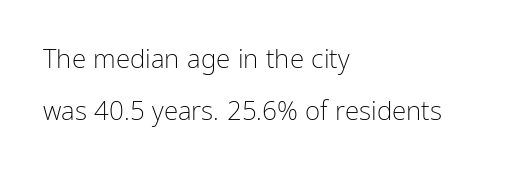
Letters rest on an invisible, unmarked baseline. Successive baselines arrive slowly, with a big drop between each. The typesetter chose a ragged-right arrangement here. This sample uses plain, unmodified letter spacing.
